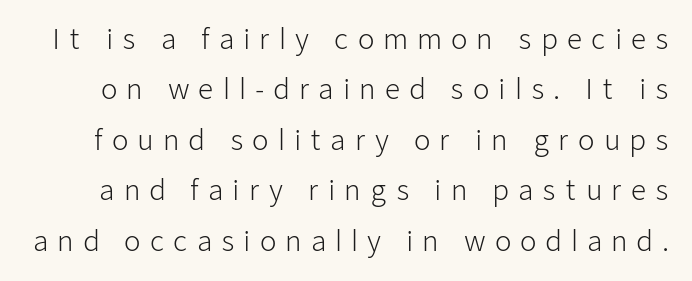
Stem width sits at or under what a default text font uses. This rendering widens character spacing well past its baseline value. The typography opts for an upright posture over an oblique one. The strip under each line holds only bare page.
